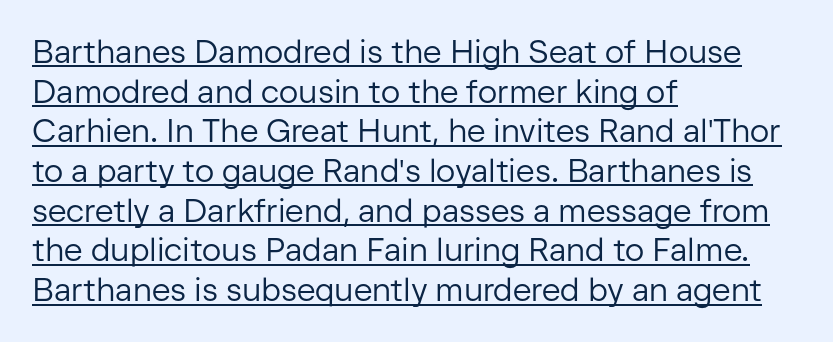
The lines are quadded left. Compared with typical body copy, the letter spacing here is the same. The lettering holds an erect, upright posture throughout. Descenders here cross a horizontal rule under the line.
